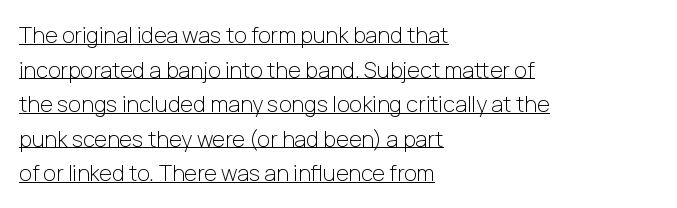
Q: Is the text bold? A: No.
Q: Is the text italic (slanted)? A: No, it is upright.
Q: Is the text underlined? A: Yes.
Q: How is the paragraph aligned? A: Left-aligned.
Q: Is the spacing between letters normal or unusually wide? A: Normal.
Q: Is the spacing between lines tight, normal or loose? A: Normal.
